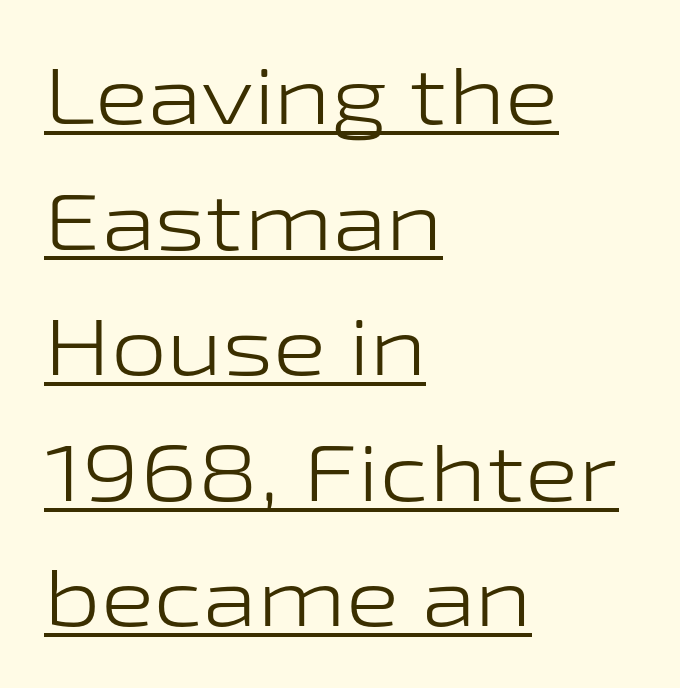
The image shows 80 px light, wide sans-serif type, upright; set left-aligned, normal line spacing (1.57x), normal letter spacing, underlined; low stroke contrast and a medium x-height.
